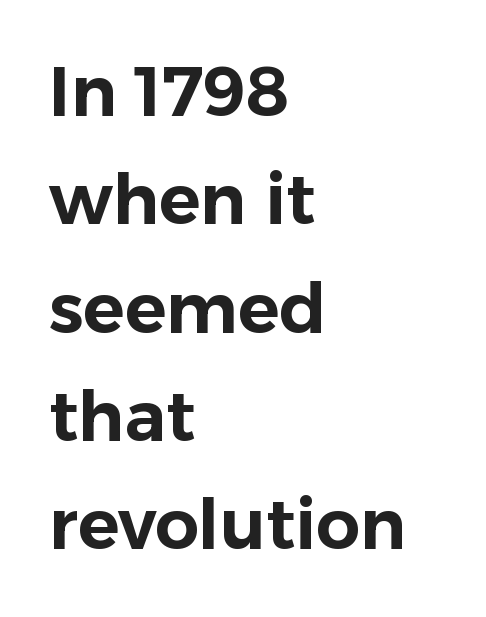
{"serif": "no", "italic": "no", "width": "normal", "stroke_contrast": "low", "x_height": "medium", "monospaced": "no", "underline": "no", "align": "left", "line_spacing": "normal", "line_spacing_ratio": 1.57, "letter_spacing": "normal", "letter_spacing_em": 0.0, "glyph_px": 69}
